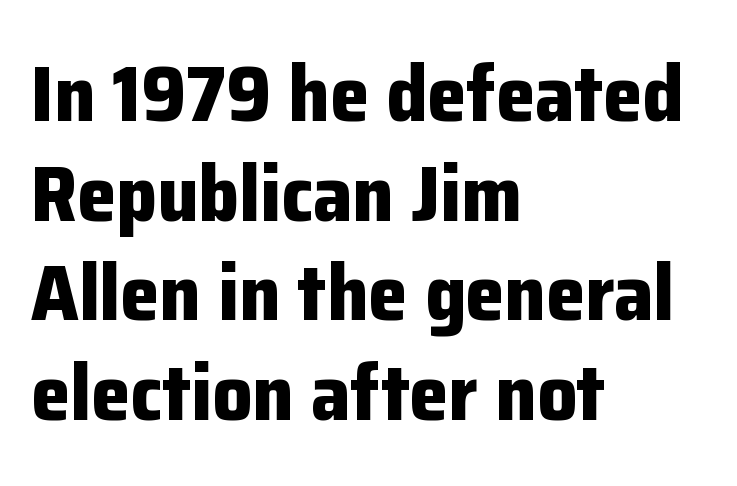
The image shows 79 px bold sans-serif type, upright; set left-aligned, normal line spacing (1.26x), normal letter spacing, not underlined; low stroke contrast and a medium x-height.
